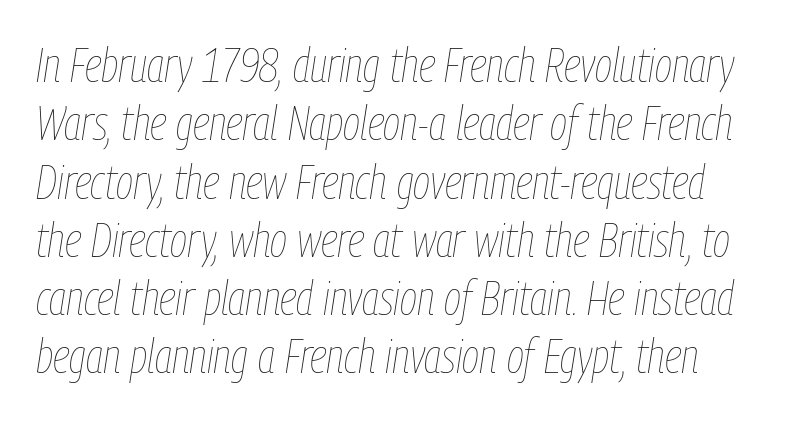
Anything drawn beneath the words? Only blank space. The weight would be labelled regular, book, light, or lighter still. Each letter keeps its own natural width here, so spacing adapts to shape. This sample uses an oblique cut, with every glyph tilted off the vertical. How are the letters spaced? Ordinarily, with no added tracking.
